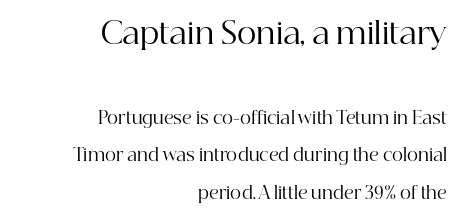
{"serif": "yes", "italic": "no", "bold": "no", "weight": "regular", "width": "normal", "stroke_contrast": "high", "x_height": "medium", "monospaced": "no", "underline": "no", "align": "right", "line_spacing": "loose", "line_spacing_ratio": 2.2, "letter_spacing": "normal", "letter_spacing_em": 0.0, "larger_block": "first", "size_ratio": 1.76, "glyph_px": 30}
